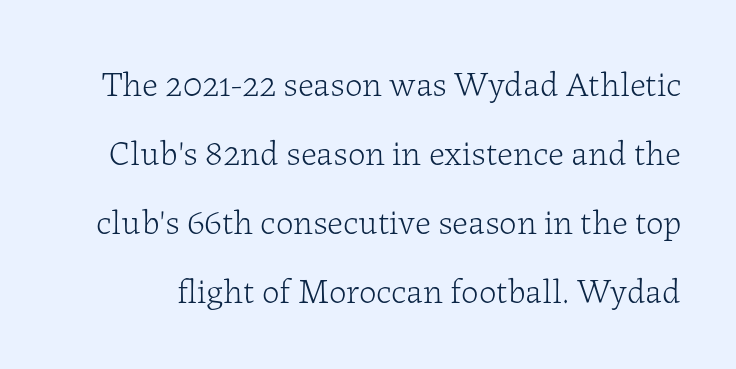
Each letter's strokes conclude with small projecting serifs. Does the leading feel generous? Absolutely, it's lavish. Only glyphs here, with clear space below each row. Think of a printed novel: that variable character pitch is what you see here. Unlike italic type, these characters show no tilt at all.
